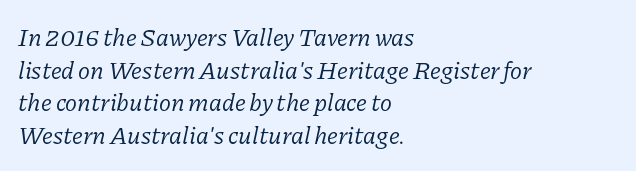
The words here are not underlined. Each word holds together tightly as a unit, with standard inter-letter gaps. Evenly set lines give the paragraph a standard silhouette. An italicized treatment has been applied to the whole sample.
